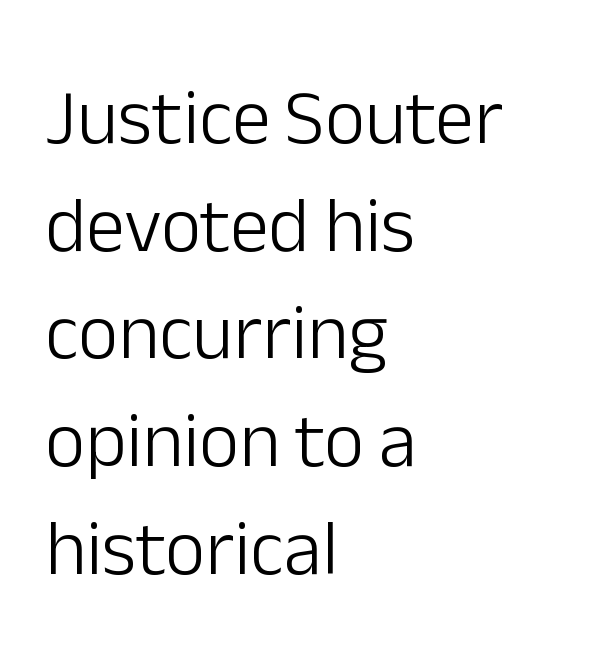
Caption: face not bold, strokes unweighted. Serif or sans? Sans — the stroke terminals are bare. Does extra space separate the letters? No, they use regular spacing. Proportional: the letters do not fall into vertical columns. Horizontal alignment here is leftward, the default for most running prose.
